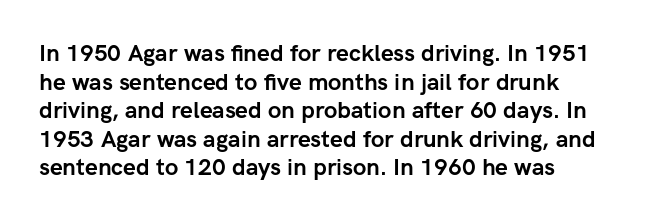
Q: Is the text bold? A: Yes.
Q: Is the text italic (slanted)? A: No, it is upright.
Q: Is the text underlined? A: No.
Q: Is the spacing between letters normal or unusually wide? A: Normal.
